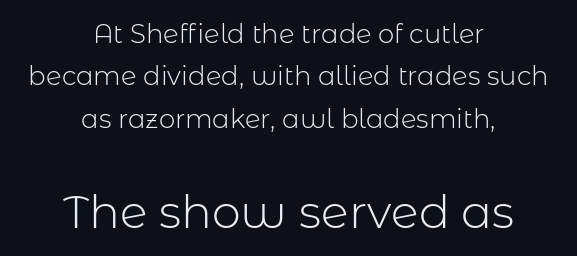
Heft: none added — not bold. A typesetter would mark this as roman, not italic. One glance says typical: line gaps are just what's usual. Compared with typical body copy, the letter spacing here is the same. Quick note: underline off.
